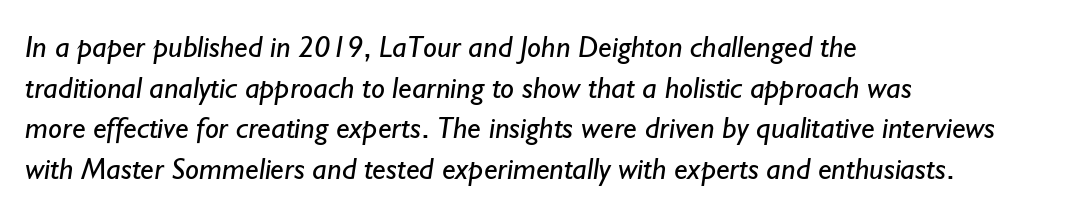
The image shows 31 px regular-weight sans-serif type; set left-aligned, normal line spacing (1.31x), normal letter spacing, not underlined; low stroke contrast and a small x-height.
